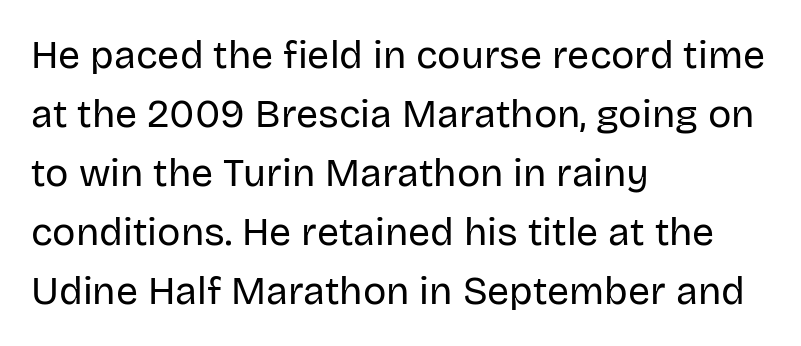
The image shows 39 px regular-weight sans-serif type, upright; set left-aligned, normal line spacing (1.51x), normal letter spacing, not underlined; low stroke contrast and a large x-height.
